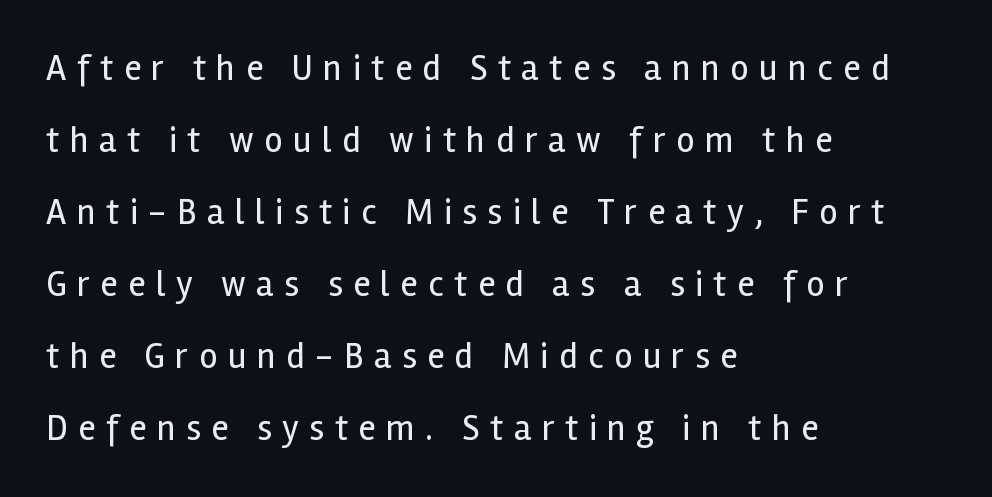
Q: Is the text bold? A: No.
Q: Is the text italic (slanted)? A: No, it is upright.
Q: Is the typeface a serif or a sans-serif typeface? A: Sans-serif.
Q: Is the text underlined? A: No.
Q: How is the paragraph aligned? A: Left-aligned.
Q: Is the spacing between letters normal or unusually wide? A: Unusually wide.
Q: Is the spacing between lines tight, normal or loose? A: Loose.
Q: Width (condensed, normal, or wide)? A: Normal.
Q: x-height? A: Medium.
Q: Monospaced? A: No.
